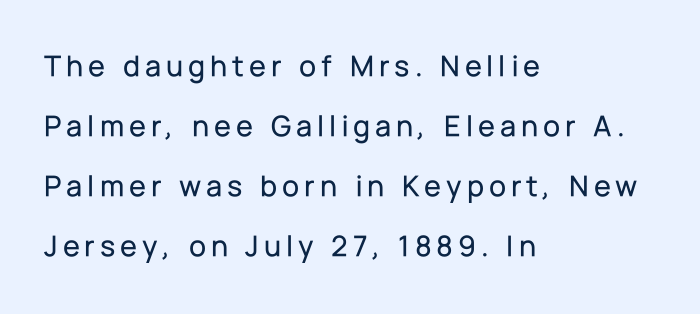
Q: Is the text italic (slanted)? A: No, it is upright.
Q: Is the typeface a serif or a sans-serif typeface? A: Sans-serif.
Q: Is the text underlined? A: No.
Q: How is the paragraph aligned? A: Left-aligned.
Q: Is the spacing between lines tight, normal or loose? A: Loose.
Q: Width (condensed, normal, or wide)? A: Normal.
Q: Stroke contrast? A: Low.
Q: x-height? A: Medium.
Q: Monospaced? A: No.
